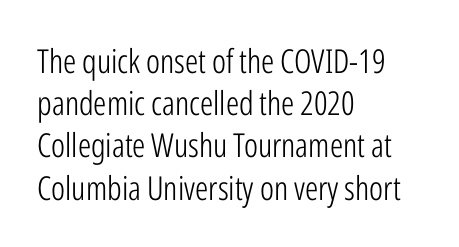
Stroke mass is kept to a normal reading level or below. Does the lettering tilt? It doesn't — this is upright. The type is set solid horizontally, with unmodified tracking. Typeset ragged right — the left edge is the straight one. Compared with typical paragraphs, the rows here are spaced about the same. Nobody drew a line under any word here.
